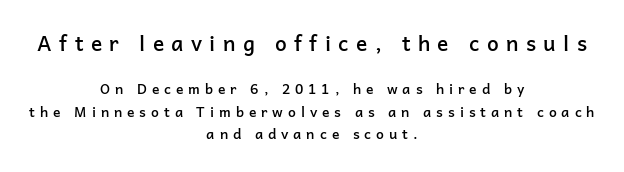
You get the large type first, then a drop to smaller type. The strokes are fattened partway — semibold, not bold. If you folded the block vertically in half, each line would mirror itself in length. Horizontal bands of white between lines are of average thickness.
